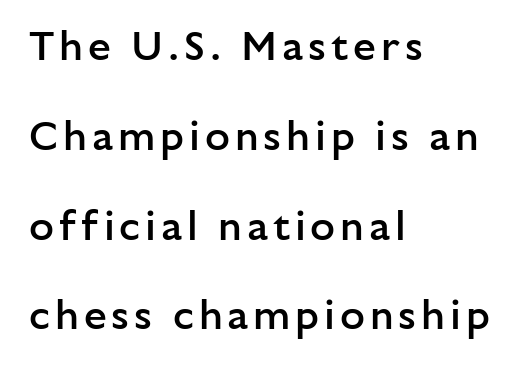
{"serif": "no", "italic": "no", "bold": "semi", "weight": "semibold", "width": "normal", "stroke_contrast": "low", "x_height": "medium", "monospaced": "no", "underline": "no", "align": "left", "line_spacing": "loose", "line_spacing_ratio": 2.19, "glyph_px": 41}
